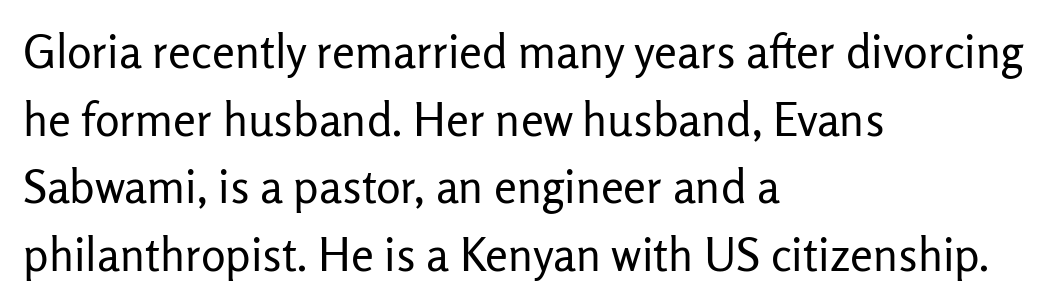
{"serif": "no", "italic": "no", "bold": "no", "weight": "regular", "width": "normal", "stroke_contrast": "low", "x_height": "medium", "monospaced": "no", "underline": "no", "align": "left", "line_spacing": "normal", "line_spacing_ratio": 1.47, "letter_spacing": "normal", "letter_spacing_em": 0.0, "glyph_px": 46}
